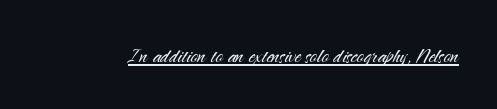
Q: Is the text bold? A: No.
Q: Is the text italic (slanted)? A: Yes.
Q: Is the text underlined? A: Yes.
Q: Is the spacing between letters normal or unusually wide? A: Normal.
